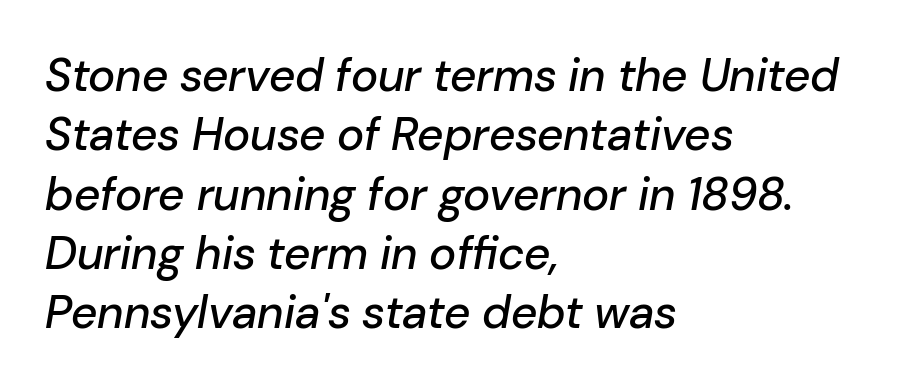
The space directly below the letters is spotless. Is the block centered? No — it sits flush against the left margin. Spacing verdict: proportional, widths tailored to each character. Posture: slanted. Honestly, the row spacing looks completely unremarkable. Characters follow at the spacing the type designer built in.
